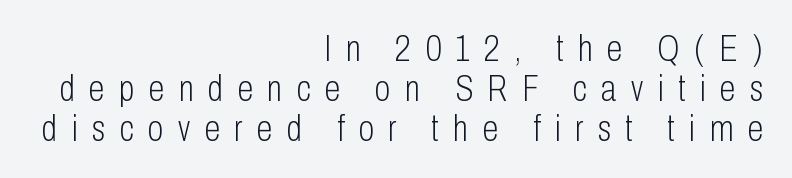
Each letter keeps its own natural width here, so spacing adapts to shape. Each line ends at the same right margin while the left side varies. The space directly below the letters is spotless. Designer's note — italics off, roman on.
